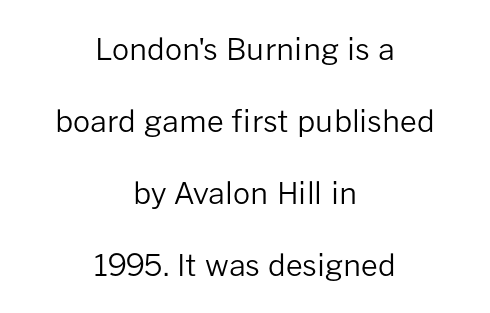
Q: Is the text bold? A: No.
Q: Is the text italic (slanted)? A: No, it is upright.
Q: Is the typeface a serif or a sans-serif typeface? A: Sans-serif.
Q: Is the text underlined? A: No.
Q: How is the paragraph aligned? A: Centered.
Q: Is the spacing between letters normal or unusually wide? A: Normal.
Q: Is the spacing between lines tight, normal or loose? A: Loose.
Q: Width (condensed, normal, or wide)? A: Normal.
Q: Stroke contrast? A: Low.
Q: x-height? A: Medium.
Q: Monospaced? A: No.
